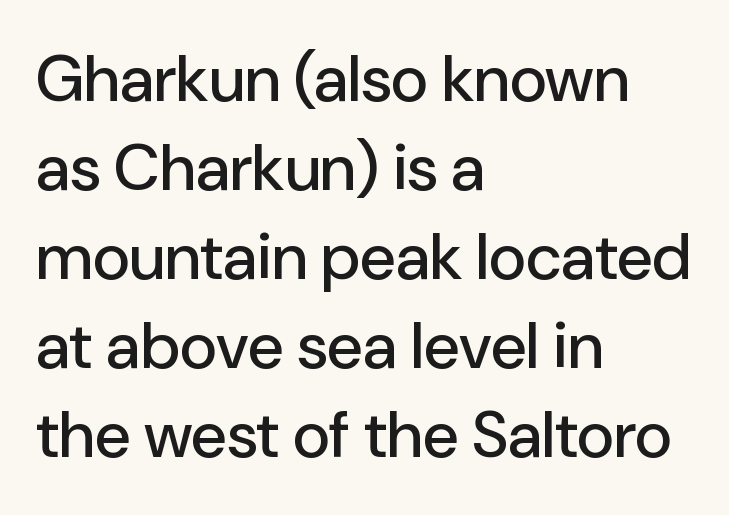
{"serif": "no", "italic": "no", "width": "normal", "stroke_contrast": "low", "x_height": "medium", "monospaced": "no", "underline": "no", "align": "left", "line_spacing": "normal", "line_spacing_ratio": 1.37, "letter_spacing": "normal", "letter_spacing_em": 0.0, "glyph_px": 65}
